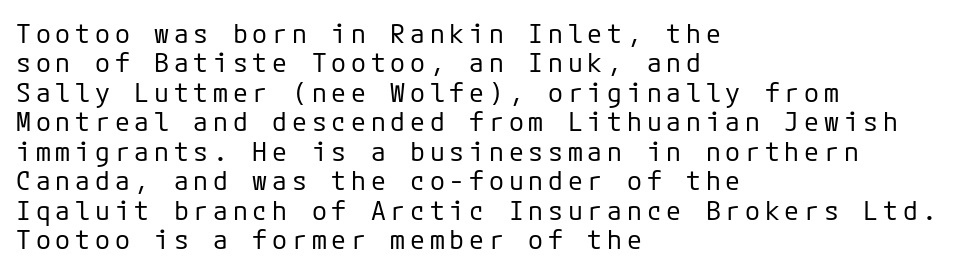
{"italic": "no", "bold": "no", "underline": "no", "align": "left", "line_spacing": "tight", "line_spacing_ratio": 1.09, "glyph_px": 27}
